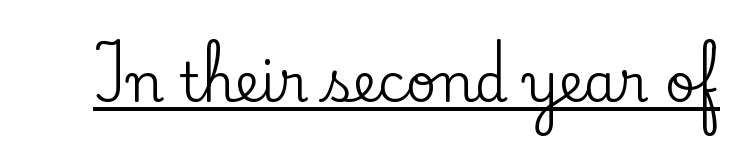
The image shows 53 px serif type, upright; set normal letter spacing, underlined; low stroke contrast and a small x-height.
